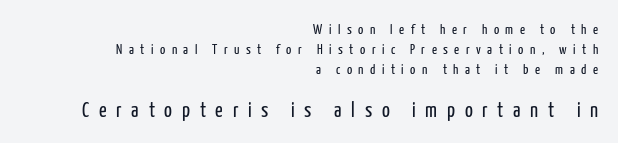
The image shows 21 px text type, upright; set right-aligned, normal line spacing (1.42x), unusually wide letter spacing (+0.46 em), not underlined; the second (bottom) block is 1.5x larger.
